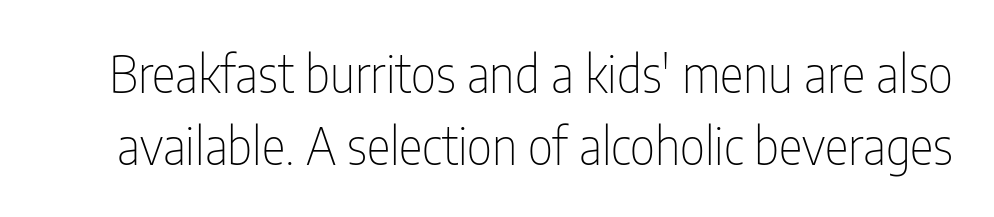
Q: Is the text bold? A: No.
Q: Is the text italic (slanted)? A: No, it is upright.
Q: Is the typeface a serif or a sans-serif typeface? A: Sans-serif.
Q: Is the text underlined? A: No.
Q: Is the spacing between letters normal or unusually wide? A: Normal.
Q: Is the spacing between lines tight, normal or loose? A: Normal.
Q: Width (condensed, normal, or wide)? A: Condensed.
Q: Stroke contrast? A: Low.
Q: x-height? A: Medium.
Q: Monospaced? A: No.
